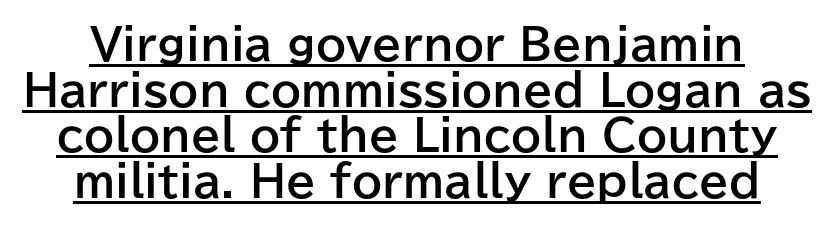
{"serif": "no", "italic": "no", "bold": "yes", "weight": "bold", "width": "normal", "stroke_contrast": "low", "x_height": "medium", "monospaced": "no", "underline": "yes", "line_spacing": "tight", "line_spacing_ratio": 1.06, "letter_spacing": "normal", "letter_spacing_em": 0.0, "glyph_px": 43}
